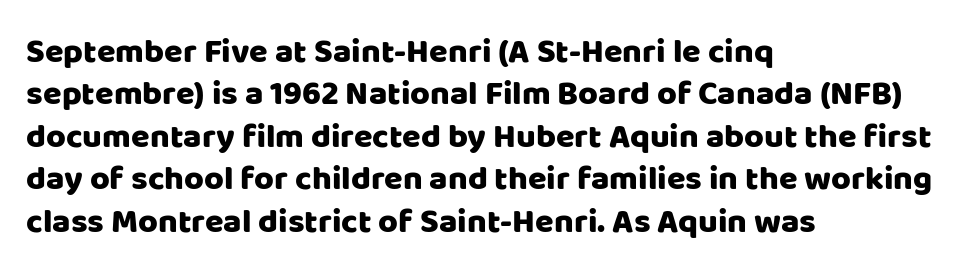
Descenders hang freely into open space. The type is set solid horizontally, with unmodified tracking. Do the characters align in a grid? No, the font is proportional. These lines sit exactly where default settings would place them. This is roman type, the default non-slanted kind. The typeface chosen for these lines omits serifs.
